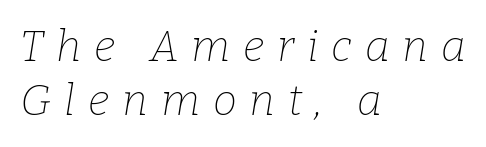
The image shows 43 px thin serif type, italic (leaning right); set left-aligned, normal line spacing (1.25x), unusually wide letter spacing (+0.3 em), not underlined; low stroke contrast and a medium x-height.
